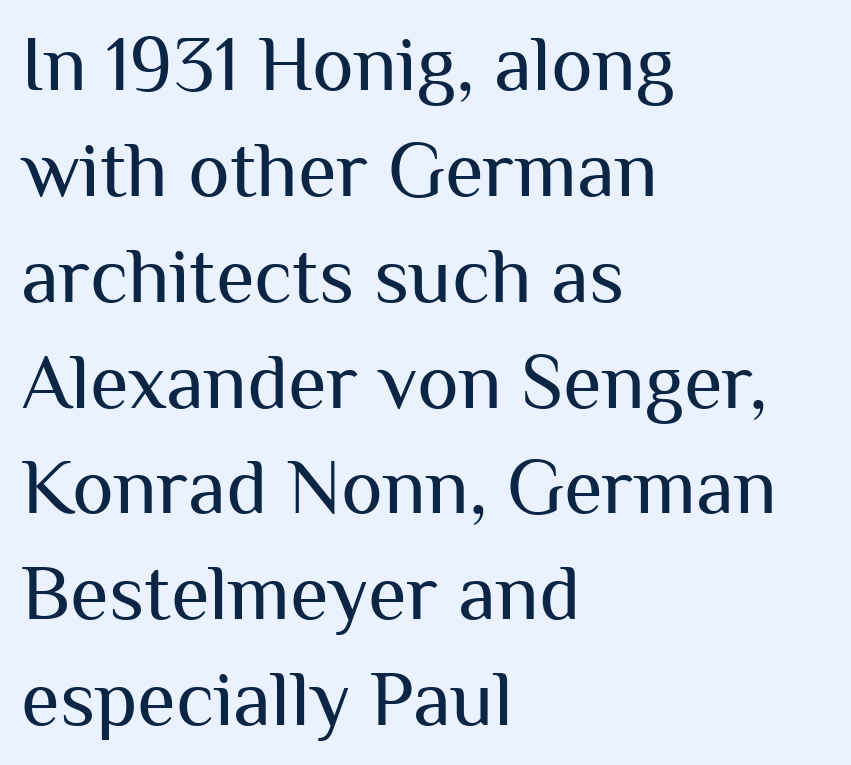
{"serif": "no", "italic": "no", "bold": "no", "weight": "regular", "width": "normal", "stroke_contrast": "medium", "x_height": "medium", "monospaced": "no", "underline": "no", "align": "left", "line_spacing": "normal", "line_spacing_ratio": 1.34, "letter_spacing": "normal", "letter_spacing_em": 0.0, "glyph_px": 79}
